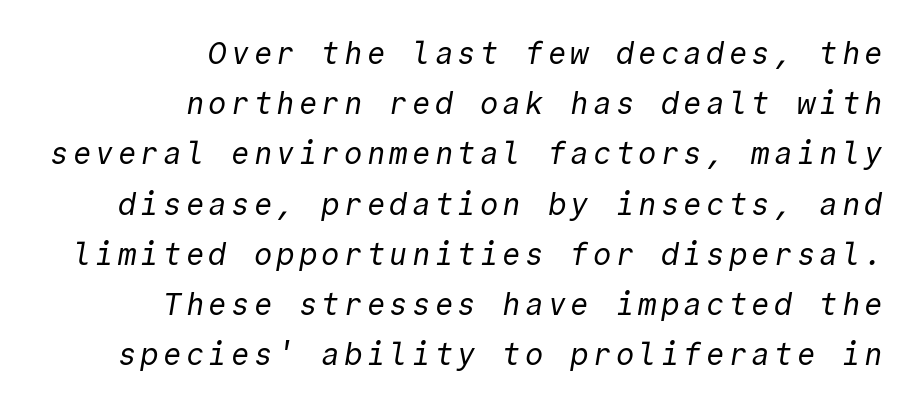
{"serif": "no", "bold": "no", "weight": "regular", "width": "normal", "x_height": "medium", "monospaced": "yes", "underline": "no", "align": "right", "line_spacing": "normal", "line_spacing_ratio": 1.62, "glyph_px": 31}
